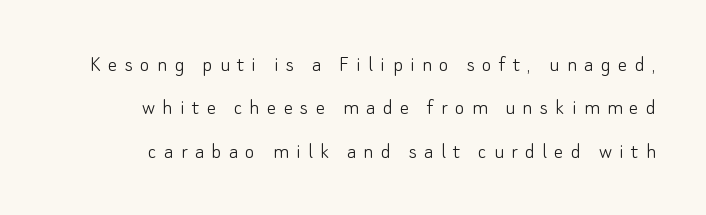
{"italic": "no", "bold": "no", "underline": "no", "align": "right", "line_spacing_ratio": 1.89, "letter_spacing": "wide", "letter_spacing_em": 0.32, "glyph_px": 23}
